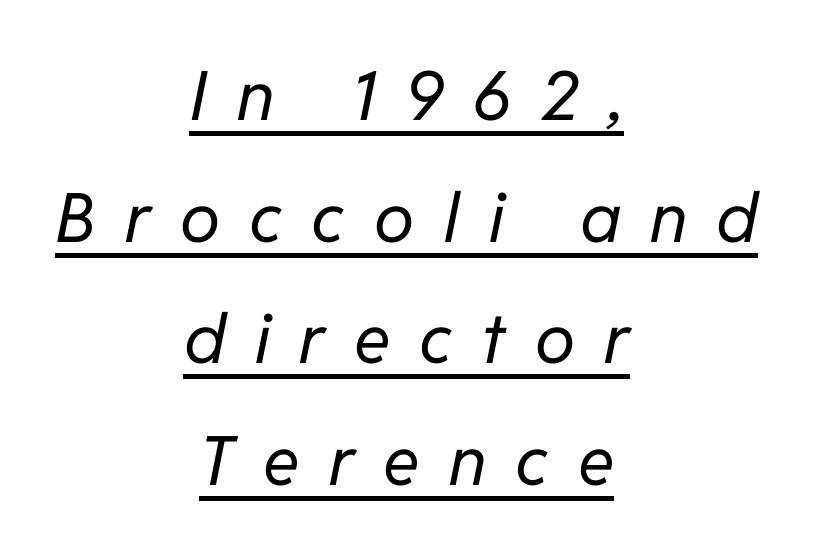
The image shows 68 px regular-weight type, italic (leaning right); set centered, line spacing 1.79x, unusually wide letter spacing (+0.43 em), underlined; low stroke contrast and a medium x-height.
